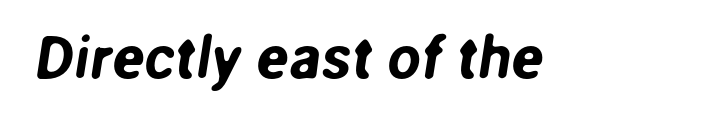
The image shows 60 px sans-serif type; set normal letter spacing, not underlined; low stroke contrast and a medium x-height.
